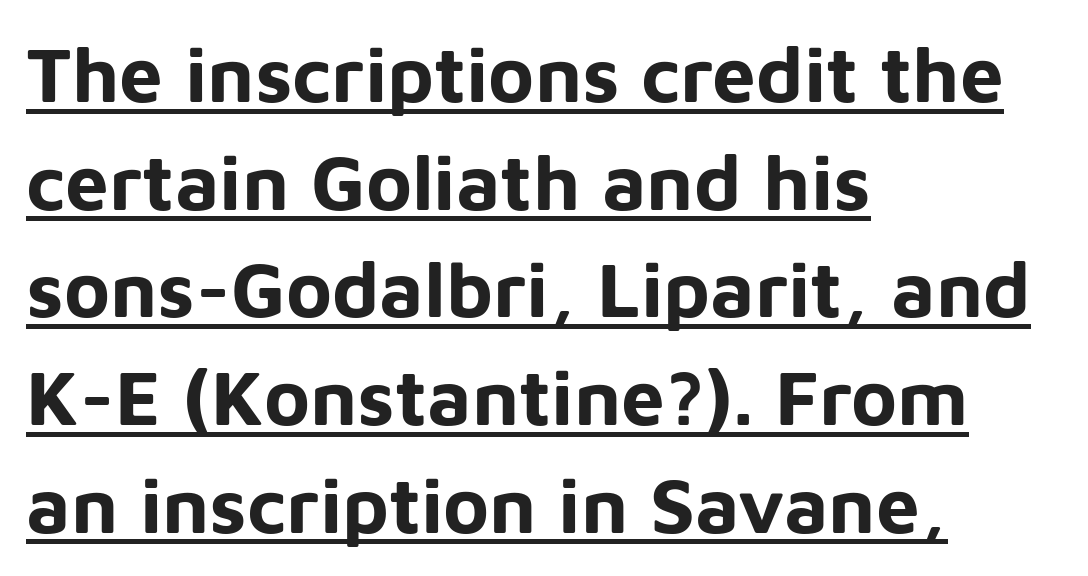
The image shows 78 px bold sans-serif type, upright; set left-aligned, normal line spacing (1.38x), normal letter spacing, underlined; low stroke contrast and a medium x-height.
